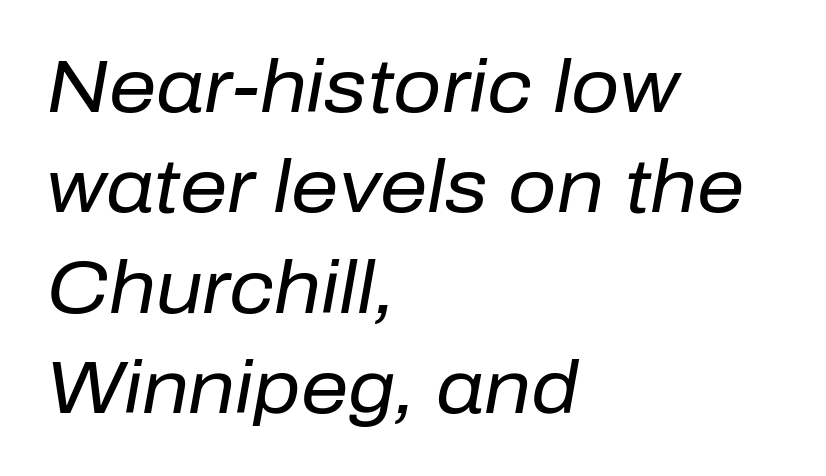
{"italic": "yes", "lean": "right", "slant_degrees": 10, "bold": "no", "weight": "regular", "width": "normal", "stroke_contrast": "low", "x_height": "medium", "monospaced": "no", "underline": "no", "align": "left", "line_spacing": "normal", "line_spacing_ratio": 1.34, "letter_spacing": "normal", "letter_spacing_em": 0.0, "glyph_px": 75}
